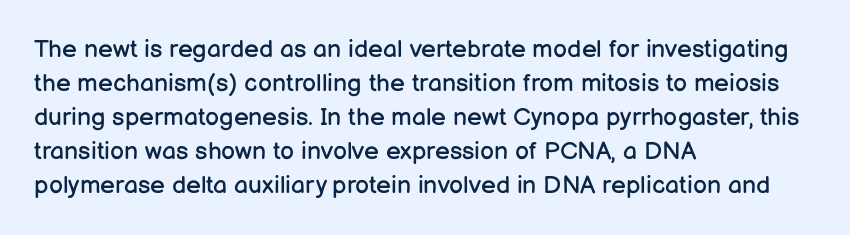
The image shows 25 px text type, upright; set left-aligned, normal line spacing (1.36x), normal letter spacing, not underlined.
